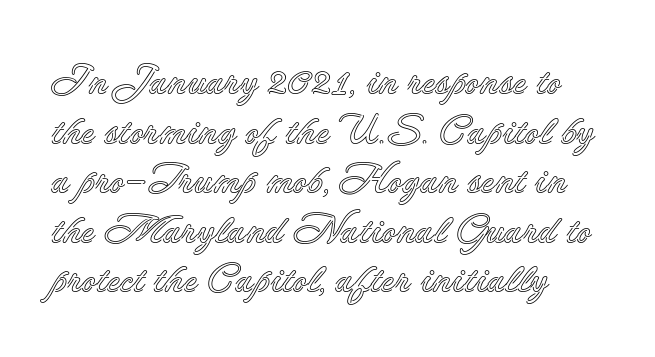
The image shows 40 px text type; set line spacing 1.24x, normal letter spacing, not underlined; a small x-height.
